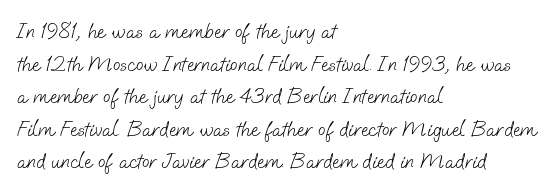
{"bold": "no", "underline": "no", "align": "left", "line_spacing": "normal", "line_spacing_ratio": 1.48, "letter_spacing": "normal", "letter_spacing_em": 0.0, "glyph_px": 22}
